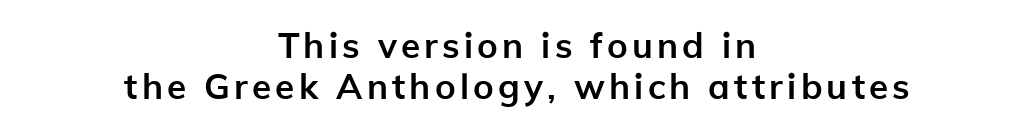
Q: Is the text bold? A: Yes.
Q: Is the text italic (slanted)? A: No, it is upright.
Q: Is the typeface a serif or a sans-serif typeface? A: Sans-serif.
Q: Is the text underlined? A: No.
Q: How is the paragraph aligned? A: Centered.
Q: Width (condensed, normal, or wide)? A: Normal.
Q: Stroke contrast? A: Low.
Q: x-height? A: Medium.
Q: Monospaced? A: No.
